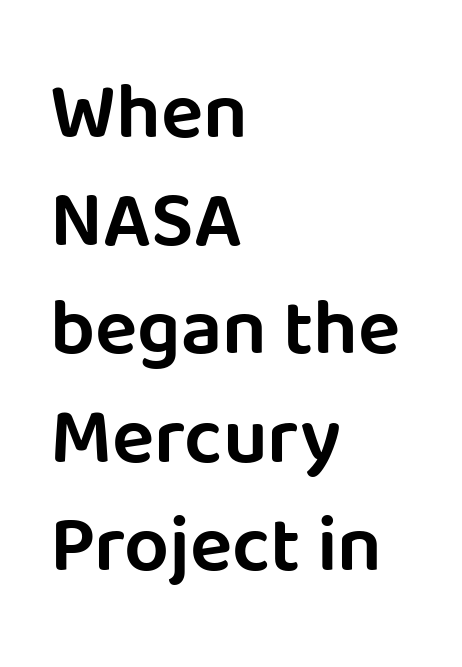
Q: Is the text italic (slanted)? A: No, it is upright.
Q: Is the typeface a serif or a sans-serif typeface? A: Sans-serif.
Q: Is the text underlined? A: No.
Q: How is the paragraph aligned? A: Left-aligned.
Q: Is the spacing between letters normal or unusually wide? A: Normal.
Q: Is the spacing between lines tight, normal or loose? A: Normal.
Q: Width (condensed, normal, or wide)? A: Normal.
Q: Stroke contrast? A: Low.
Q: x-height? A: Large.
Q: Monospaced? A: No.
